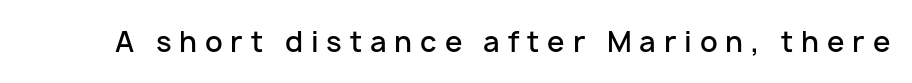
{"serif": "no", "italic": "no", "bold": "semi", "weight": "semibold", "width": "normal", "stroke_contrast": "low", "x_height": "medium", "monospaced": "no", "underline": "no", "letter_spacing": "wide", "letter_spacing_em": 0.28, "glyph_px": 28}
